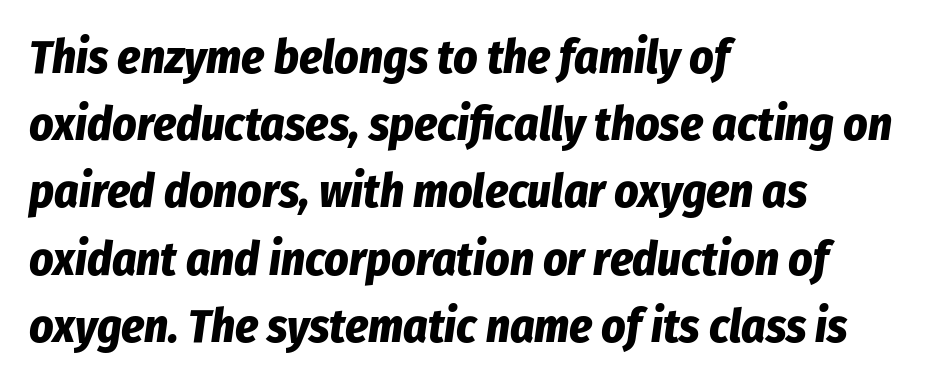
Tracking here is standard; glyphs follow each other at the usual distance. The strokes are fattened all the way to bold. In terms of posture, this sample is oblique. The face used here is proportionally spaced, like ordinary book or web type.
